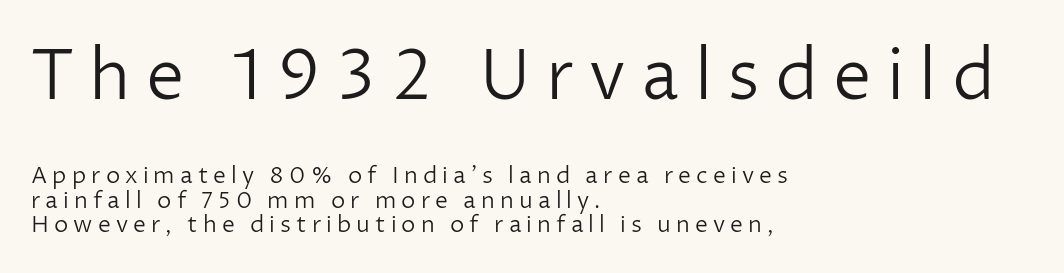
{"serif": "no", "italic": "no", "bold": "no", "weight": "light", "width": "normal", "stroke_contrast": "low", "x_height": "medium", "monospaced": "no", "underline": "no", "align": "left", "line_spacing": "tight", "line_spacing_ratio": 1.07, "letter_spacing": "wide", "letter_spacing_em": 0.22, "larger_block": "first", "size_ratio": 3.0, "glyph_px": 69}
